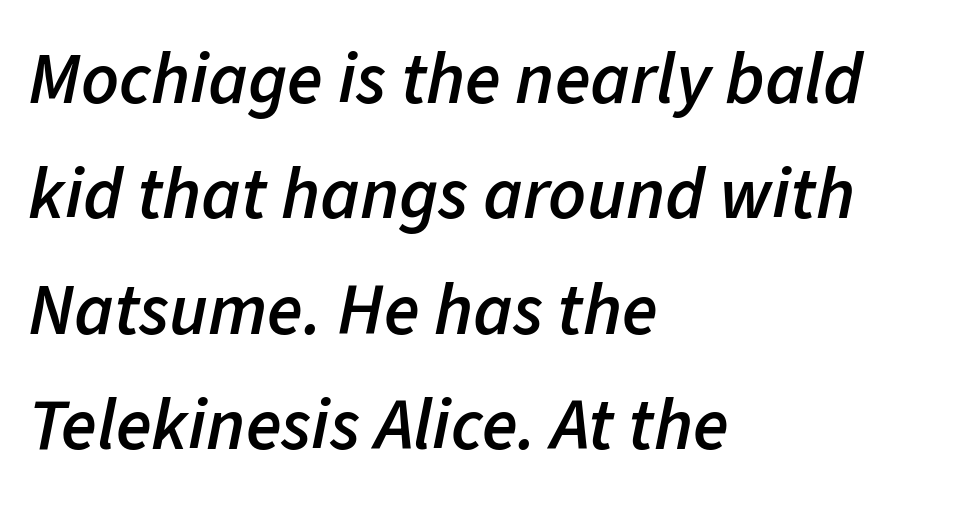
{"italic": "yes", "lean": "right", "slant_degrees": 11, "bold": "semi", "weight": "semibold", "width": "normal", "stroke_contrast": "low", "x_height": "medium", "monospaced": "no", "underline": "no", "align": "left", "line_spacing": "normal", "line_spacing_ratio": 1.58, "letter_spacing": "normal", "letter_spacing_em": 0.0, "glyph_px": 73}
